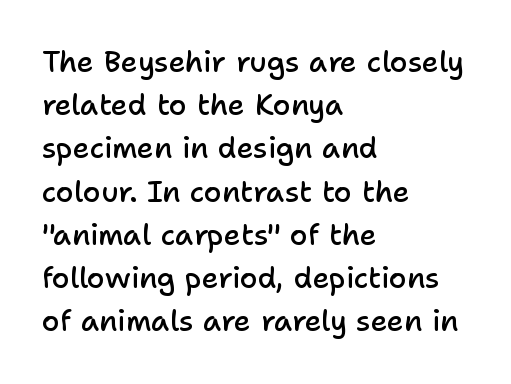
The image shows 29 px semibold sans-serif type, upright; set left-aligned, normal line spacing (1.49x), normal letter spacing, not underlined; low stroke contrast and a medium x-height.
